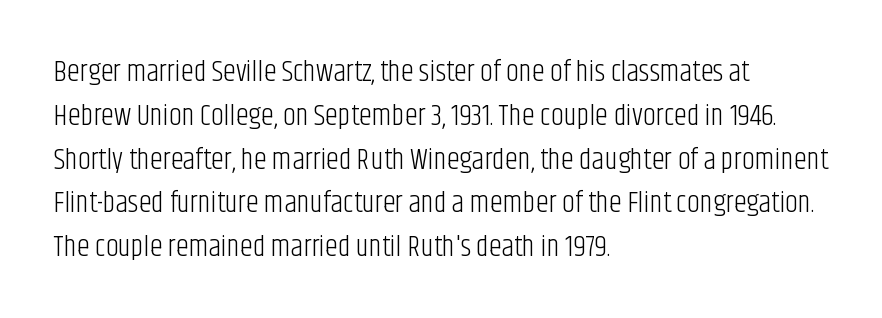
Q: Is the text bold? A: No.
Q: Is the text italic (slanted)? A: No, it is upright.
Q: Is the typeface a serif or a sans-serif typeface? A: Sans-serif.
Q: Is the text underlined? A: No.
Q: How is the paragraph aligned? A: Left-aligned.
Q: Is the spacing between letters normal or unusually wide? A: Normal.
Q: Is the spacing between lines tight, normal or loose? A: Normal.
Q: Width (condensed, normal, or wide)? A: Condensed.
Q: Stroke contrast? A: Low.
Q: x-height? A: Large.
Q: Monospaced? A: No.
